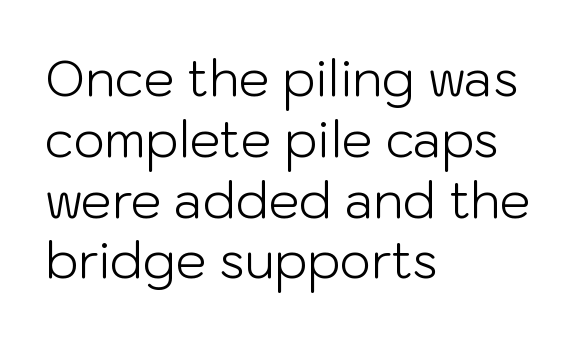
The image shows 49 px light sans-serif type, upright; set left-aligned, line spacing 1.24x, normal letter spacing, not underlined; low stroke contrast and a medium x-height.
